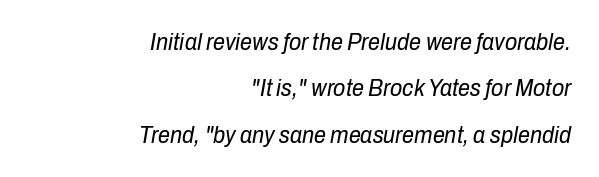
There's an unmistakable incline to the writing here. The space directly below the letters is spotless. You could call the tracking neutral — neither tight nor loose. Leftover space on each line is placed entirely before the opening word.
